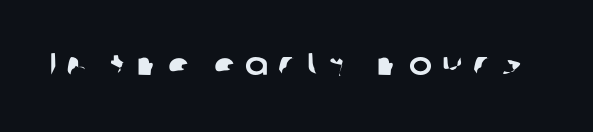
This sample uses a sans-serif face. The passage shown is typed in a proportional face where columns would drift. No word sits above an underline. Tracking value appears strongly positive — letters spread wide.
